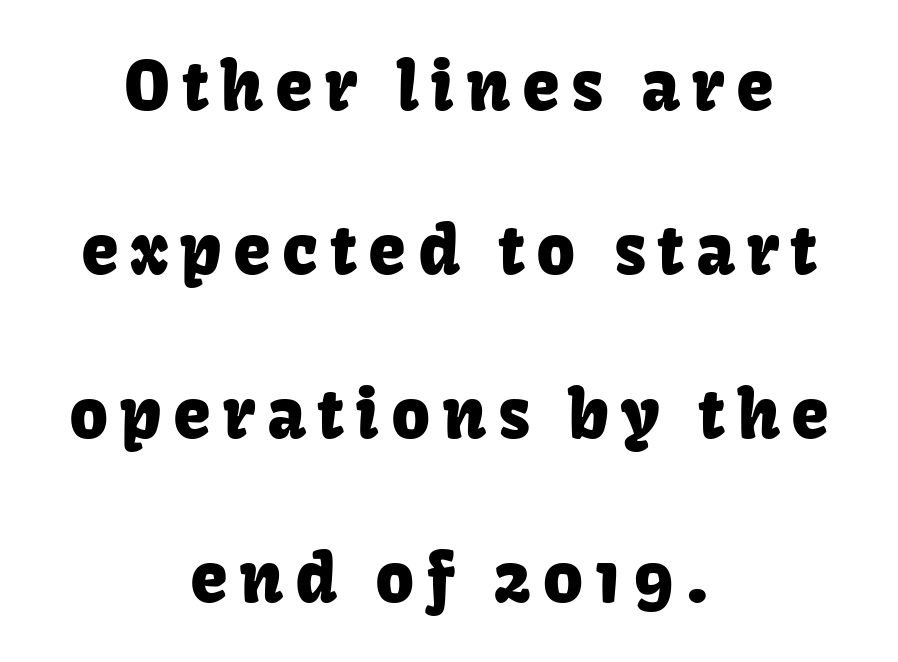
The letters advance in unequal steps, a hallmark of proportional type. The space directly below the letters is spotless. What's the leading like? Stretched, with rows far apart. A typesetter would label this face a sans.
